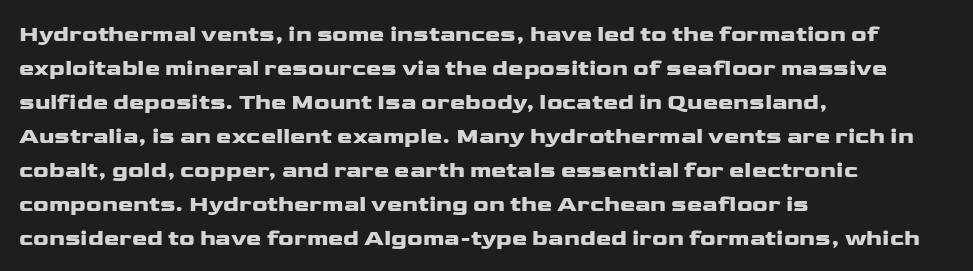
{"italic": "no", "underline": "no", "align": "left", "line_spacing": "normal", "line_spacing_ratio": 1.48, "letter_spacing": "normal", "letter_spacing_em": 0.0, "glyph_px": 23}
